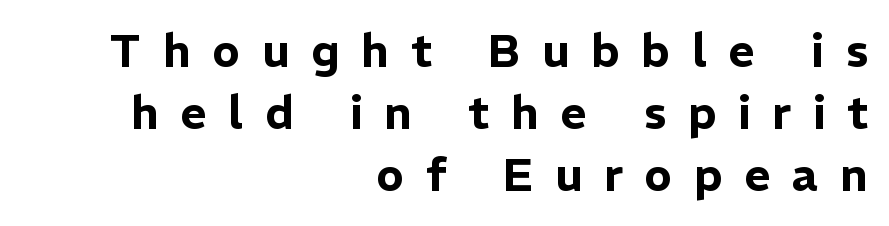
The space directly below the letters is spotless. Each letter's strokes conclude bluntly, with no projecting serifs. These lines are rendered in a variable-pitch font. Compared with typical body copy, the letter spacing here is much looser.
